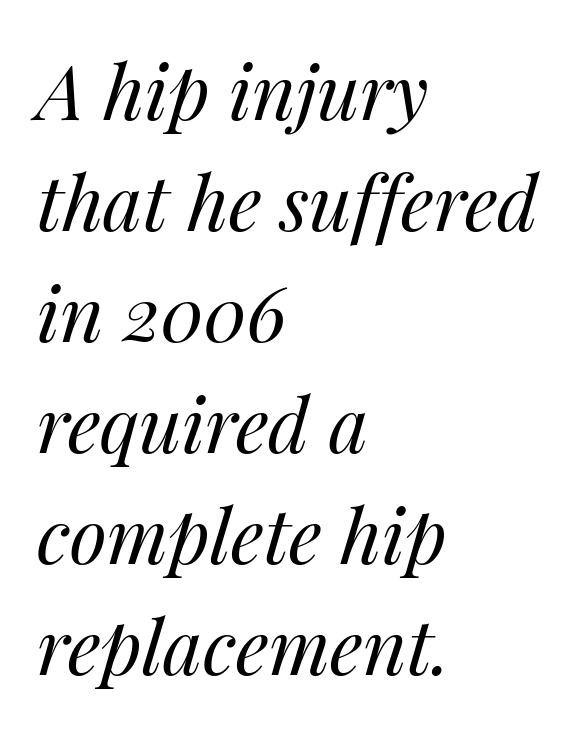
{"italic": "yes", "lean": "right", "slant_degrees": 14, "bold": "no", "weight": "regular", "width": "normal", "stroke_contrast": "medium", "x_height": "medium", "monospaced": "no", "underline": "no", "align": "left", "line_spacing": "normal", "line_spacing_ratio": 1.46, "letter_spacing": "normal", "letter_spacing_em": 0.0, "glyph_px": 76}
